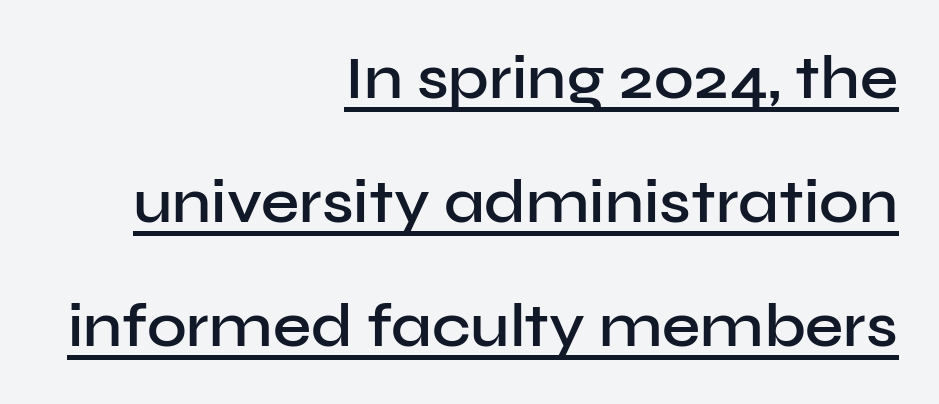
Q: Is the text bold? A: Semi-bold.
Q: Is the text italic (slanted)? A: No, it is upright.
Q: Is the typeface a serif or a sans-serif typeface? A: Sans-serif.
Q: Is the text underlined? A: Yes.
Q: How is the paragraph aligned? A: Right-aligned.
Q: Is the spacing between letters normal or unusually wide? A: Normal.
Q: Is the spacing between lines tight, normal or loose? A: Loose.
Q: Width (condensed, normal, or wide)? A: Normal.
Q: Stroke contrast? A: Low.
Q: x-height? A: Medium.
Q: Monospaced? A: No.
